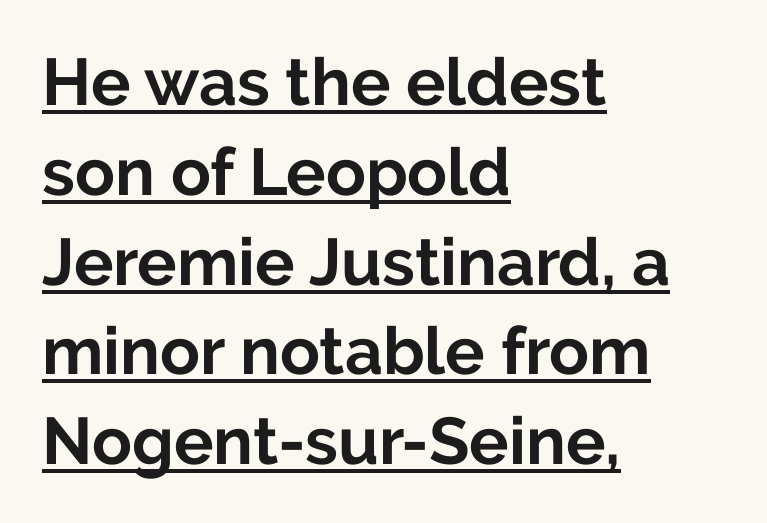
{"serif": "no", "italic": "no", "bold": "yes", "weight": "bold", "width": "normal", "stroke_contrast": "low", "x_height": "medium", "monospaced": "no", "underline": "yes", "align": "left", "line_spacing": "normal", "line_spacing_ratio": 1.36, "letter_spacing": "normal", "letter_spacing_em": 0.0, "glyph_px": 66}
